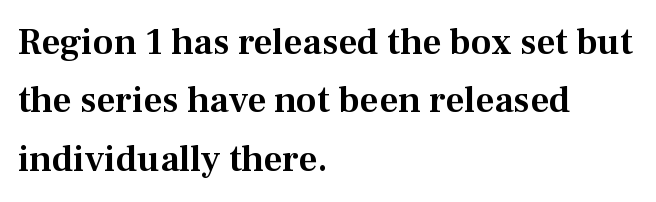
The image shows 37 px serif type, upright; set left-aligned, normal line spacing (1.58x), normal letter spacing, not underlined; medium stroke contrast and a medium x-height.
